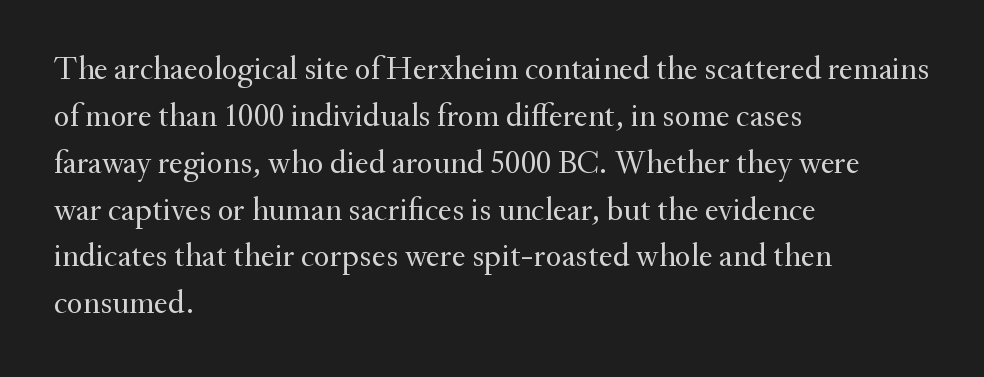
This sample uses a serif face. Any mark beneath the type? The region is blank. Varying glyph widths throughout — classic text-font behaviour. Heaviness? Minimal to ordinary, like unemphasized prose. If you measured baseline to baseline, you'd find a middling distance.
